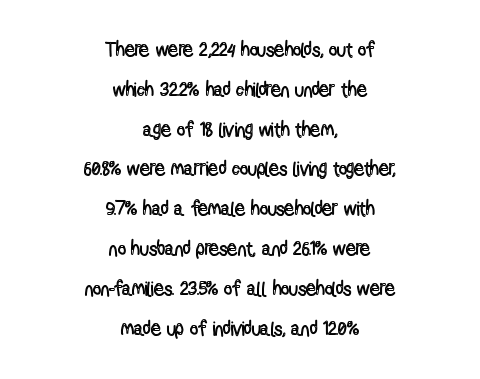
The image shows 20 px text type, upright; set centered, loose line spacing (1.99x), normal letter spacing, not underlined.
